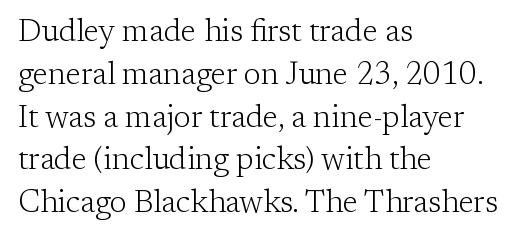
The image shows 31 px light serif type, upright; set left-aligned, normal line spacing (1.38x), normal letter spacing, not underlined; low stroke contrast and a medium x-height.
